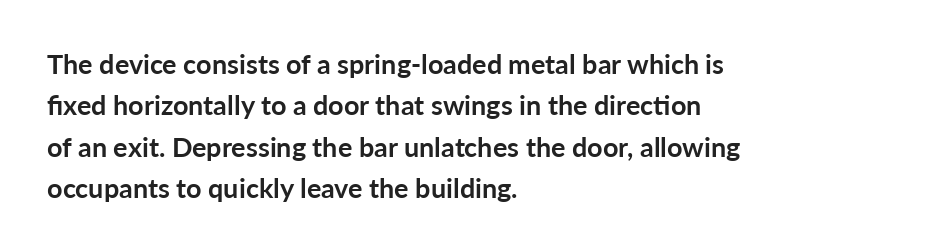
The image shows 27 px bold type, upright; set left-aligned, normal line spacing (1.53x), normal letter spacing, not underlined.
